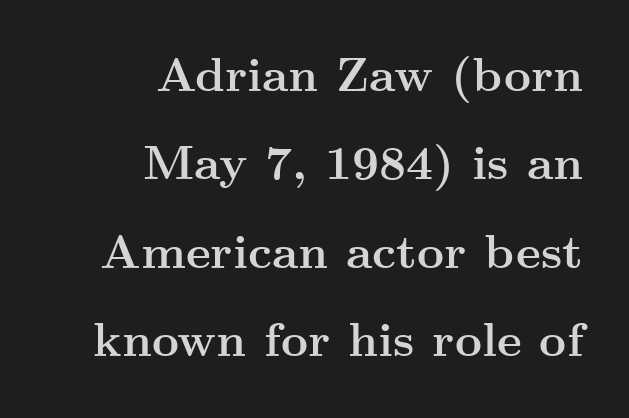
The image shows 47 px semibold, wide serif type, upright; set right-aligned, line spacing 1.88x, normal letter spacing, not underlined; medium stroke contrast and a small x-height.
